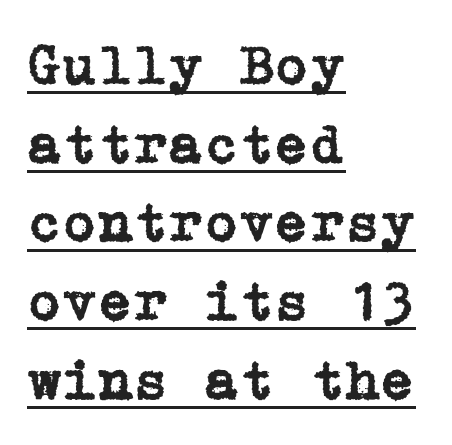
Q: Is the text italic (slanted)? A: No, it is upright.
Q: Is the typeface a serif or a sans-serif typeface? A: Serif.
Q: Is the text underlined? A: Yes.
Q: How is the paragraph aligned? A: Left-aligned.
Q: Is the spacing between letters normal or unusually wide? A: Normal.
Q: Is the spacing between lines tight, normal or loose? A: Normal.
Q: Width (condensed, normal, or wide)? A: Normal.
Q: Stroke contrast? A: Low.
Q: x-height? A: Medium.
